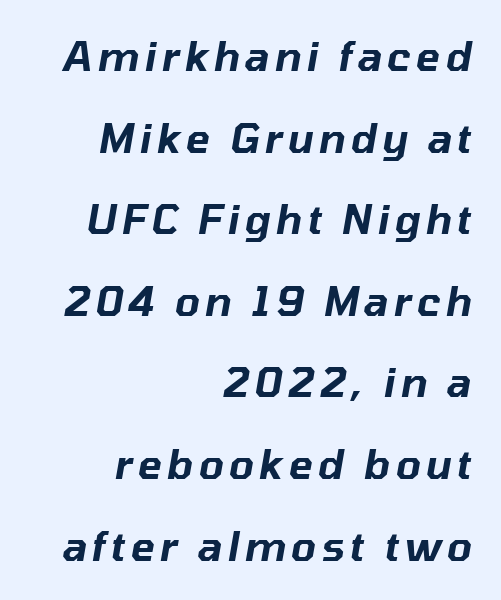
Airy leading. Here the designer chose a conventional face with non-uniform glyph widths. Compared with ordinary roman type, these characters are visibly tilted. Nobody drew a line under any word here. If you drew a ruler down the right edge, every line would touch it.
